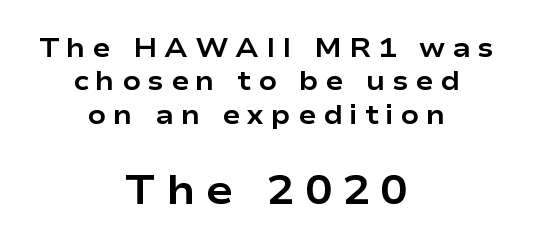
The image shows 41 px bold, wide sans-serif type, upright; set centered, line spacing 1.24x, unusually wide letter spacing (+0.25 em), not underlined; the second (bottom) block is 1.52x larger; low stroke contrast and a medium x-height.
